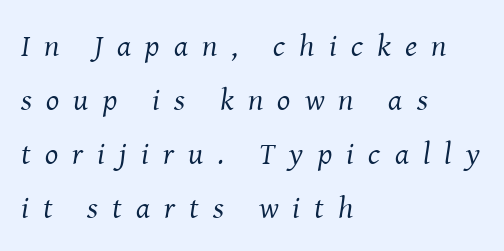
Q: Is the text bold? A: No.
Q: Is the text italic (slanted)? A: Yes, it leans right by about 8 degrees.
Q: Is the typeface a serif or a sans-serif typeface? A: Serif.
Q: Is the text underlined? A: No.
Q: How is the paragraph aligned? A: Left-aligned.
Q: Is the spacing between letters normal or unusually wide? A: Unusually wide.
Q: Width (condensed, normal, or wide)? A: Normal.
Q: Stroke contrast? A: Medium.
Q: x-height? A: Medium.
Q: Monospaced? A: No.
